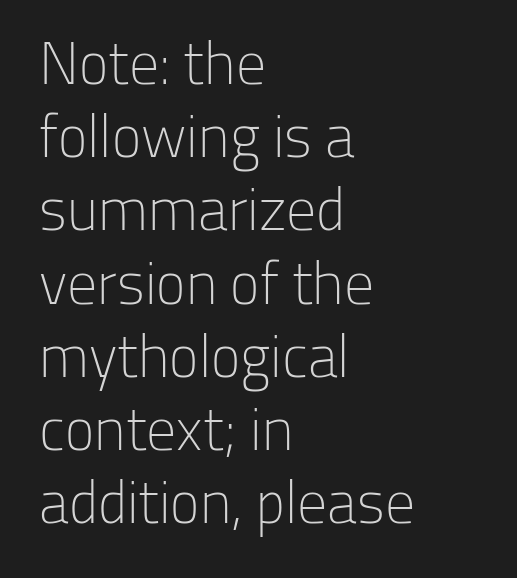
Do the characters align in a grid? No, the font is proportional. You could call the tracking neutral — neither tight nor loose. The letters carry no serifs — their stems end cleanly without finishing strokes. The typography opts for an upright posture over an oblique one. Caption: face not bold, strokes unweighted. The glyphs are unaccompanied by any horizontal stroke below them.
